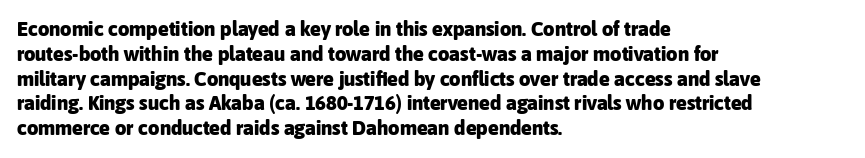
Q: Is the text bold? A: Yes.
Q: Is the text italic (slanted)? A: No, it is upright.
Q: Is the text underlined? A: No.
Q: How is the paragraph aligned? A: Left-aligned.
Q: Is the spacing between letters normal or unusually wide? A: Normal.
